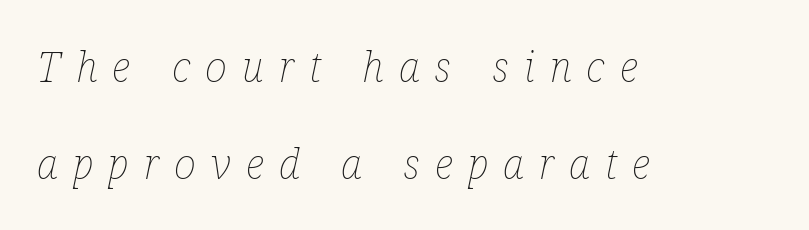
The image shows 42 px thin, condensed type, italic (leaning right); set left-aligned, loose line spacing (2.31x), unusually wide letter spacing (+0.36 em), not underlined; low stroke contrast and a medium x-height.
